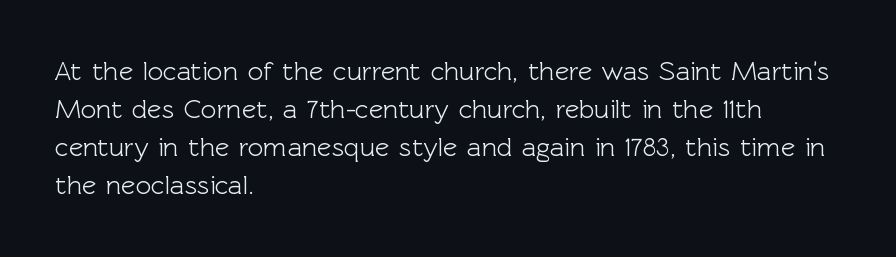
The image shows 27 px text type, upright; set left-aligned, normal line spacing (1.41x), normal letter spacing, not underlined.
